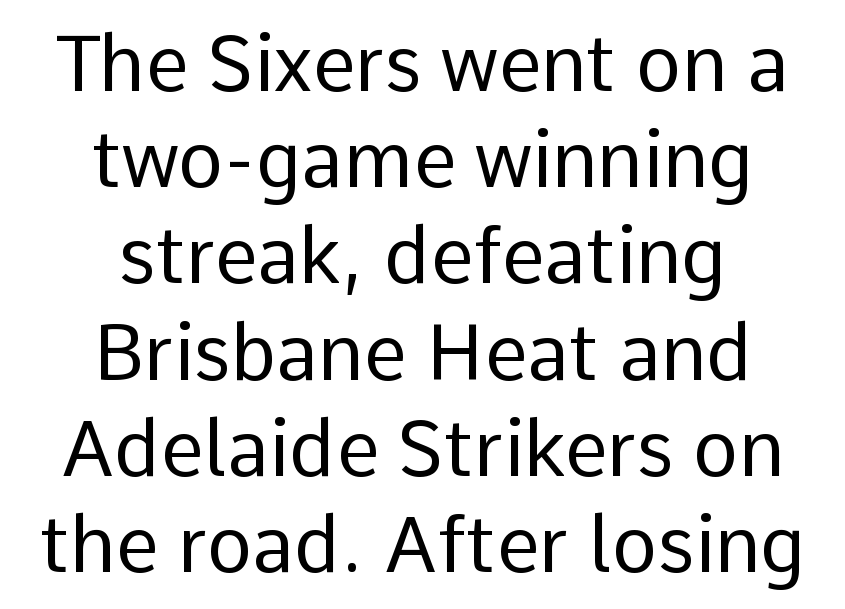
Check the space under the baseline: it is left empty. One-word summary of the alignment: center. Is this a fixed-width face? No — the glyphs have proportional, varying widths. Classification — sans serif.
